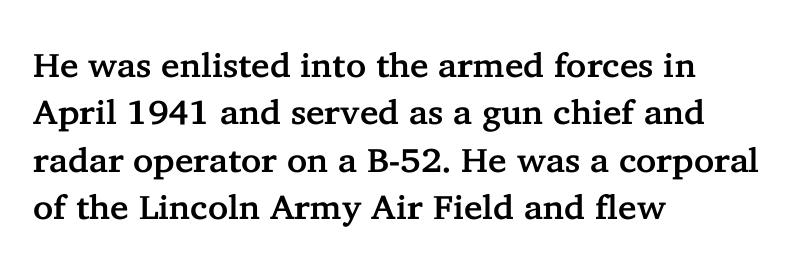
Q: Is the text italic (slanted)? A: No, it is upright.
Q: Is the typeface a serif or a sans-serif typeface? A: Serif.
Q: Is the text underlined? A: No.
Q: How is the paragraph aligned? A: Left-aligned.
Q: Is the spacing between letters normal or unusually wide? A: Normal.
Q: Is the spacing between lines tight, normal or loose? A: Normal.
Q: Width (condensed, normal, or wide)? A: Normal.
Q: Stroke contrast? A: Low.
Q: x-height? A: Medium.
Q: Monospaced? A: No.
